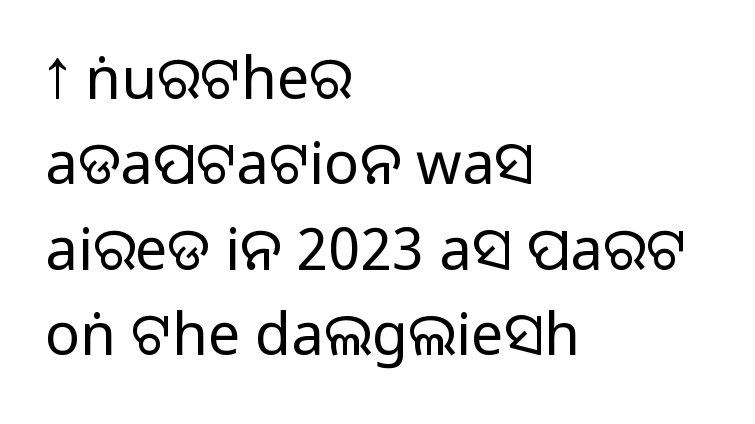
The image shows 58 px regular-weight sans-serif type, upright; set left-aligned, normal line spacing (1.47x), normal letter spacing, not underlined; low stroke contrast and a large x-height.
